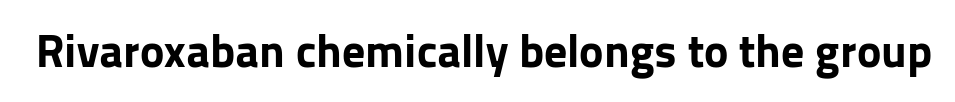
The type family on display is of the sans-serif kind. The area under the type is left untouched. Set as a true bold cut, around the 700 mark. Letter spacing: default. Each letter keeps its own natural width here, so spacing adapts to shape. A typesetter would mark this as roman, not italic.
